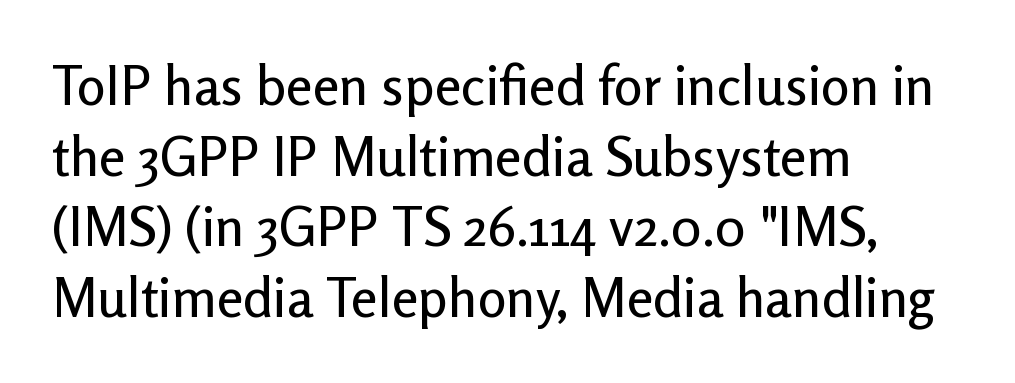
The image shows 54 px sans-serif type, upright; set left-aligned, normal line spacing (1.31x), normal letter spacing, not underlined; low stroke contrast and a medium x-height.
